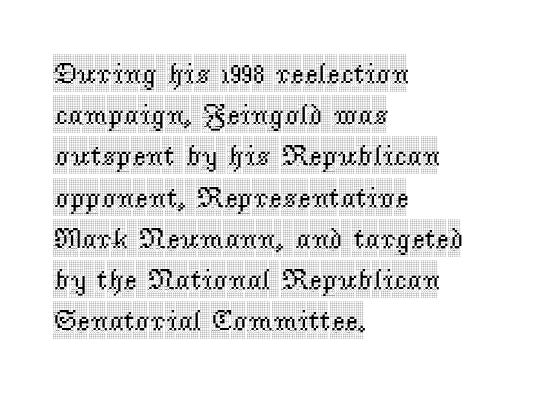
A typesetter would label this face a serif. Quick note: interline space is typical. A classic flush-left, rag-right setting is used for this passage. Underlining? Definitely not there.
